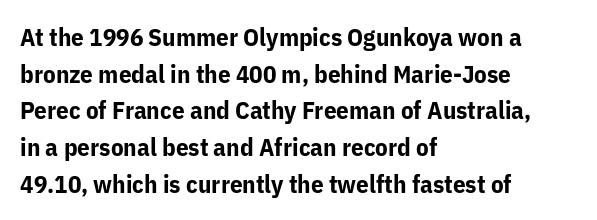
Q: Is the text bold? A: Yes.
Q: Is the text italic (slanted)? A: No, it is upright.
Q: Is the text underlined? A: No.
Q: How is the paragraph aligned? A: Left-aligned.
Q: Is the spacing between letters normal or unusually wide? A: Normal.
Q: Is the spacing between lines tight, normal or loose? A: Normal.
